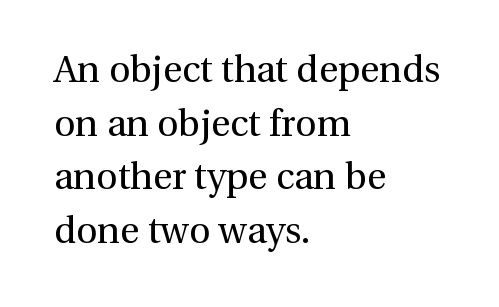
Q: Is the text bold? A: No.
Q: Is the text italic (slanted)? A: No, it is upright.
Q: Is the typeface a serif or a sans-serif typeface? A: Serif.
Q: Is the text underlined? A: No.
Q: How is the paragraph aligned? A: Left-aligned.
Q: Is the spacing between letters normal or unusually wide? A: Normal.
Q: Is the spacing between lines tight, normal or loose? A: Normal.
Q: Width (condensed, normal, or wide)? A: Normal.
Q: Stroke contrast? A: Medium.
Q: x-height? A: Medium.
Q: Monospaced? A: No.
